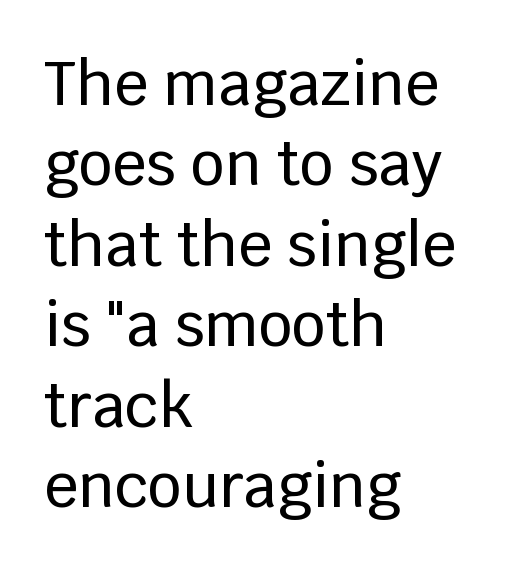
Q: Is the text italic (slanted)? A: No, it is upright.
Q: Is the typeface a serif or a sans-serif typeface? A: Sans-serif.
Q: Is the text underlined? A: No.
Q: How is the paragraph aligned? A: Left-aligned.
Q: Is the spacing between letters normal or unusually wide? A: Normal.
Q: Is the spacing between lines tight, normal or loose? A: Normal.
Q: Width (condensed, normal, or wide)? A: Normal.
Q: Stroke contrast? A: Low.
Q: x-height? A: Large.
Q: Monospaced? A: No.
